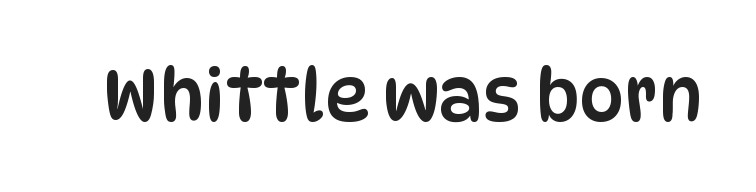
Q: Is the text italic (slanted)? A: No, it is upright.
Q: Is the typeface a serif or a sans-serif typeface? A: Sans-serif.
Q: Is the text underlined? A: No.
Q: Is the spacing between letters normal or unusually wide? A: Normal.
Q: Width (condensed, normal, or wide)? A: Condensed.
Q: Stroke contrast? A: Low.
Q: x-height? A: Large.
Q: Monospaced? A: No.
